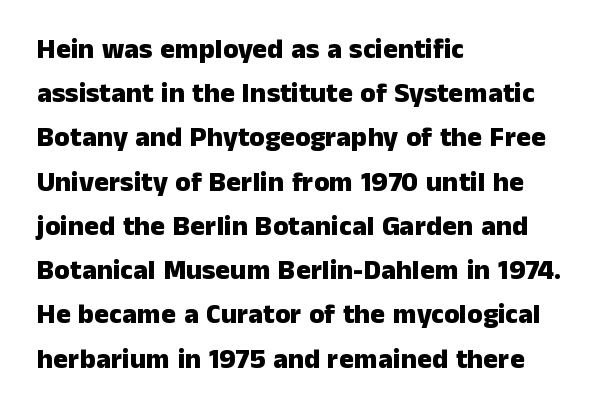
Q: Is the text bold? A: Yes.
Q: Is the text italic (slanted)? A: No, it is upright.
Q: Is the typeface a serif or a sans-serif typeface? A: Sans-serif.
Q: Is the text underlined? A: No.
Q: How is the paragraph aligned? A: Left-aligned.
Q: Is the spacing between letters normal or unusually wide? A: Normal.
Q: Is the spacing between lines tight, normal or loose? A: Normal.
Q: Width (condensed, normal, or wide)? A: Normal.
Q: Stroke contrast? A: Low.
Q: x-height? A: Medium.
Q: Monospaced? A: No.
